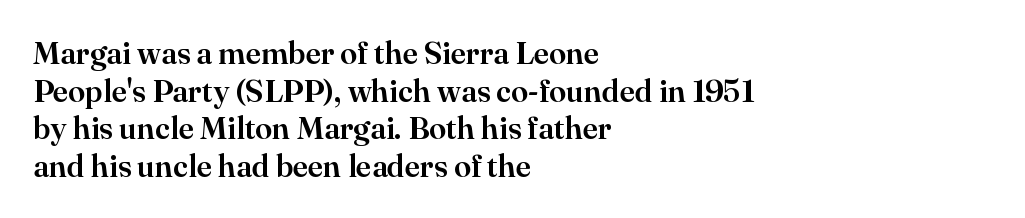
{"serif": "yes", "italic": "no", "width": "normal", "stroke_contrast": "high", "x_height": "small", "monospaced": "no", "underline": "no", "align": "left", "line_spacing_ratio": 1.21, "letter_spacing": "normal", "letter_spacing_em": 0.0, "glyph_px": 31}
